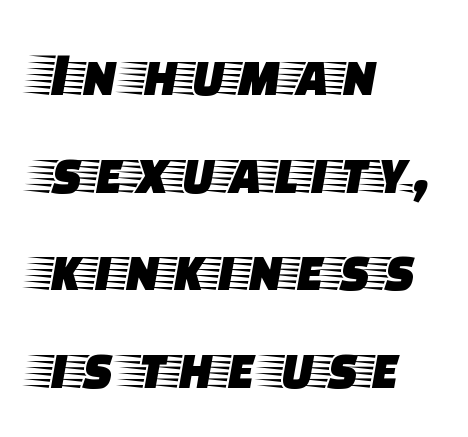
The image shows 63 px wide serif type; set left-aligned, normal line spacing (1.55x), normal letter spacing, not underlined; low stroke contrast and a large x-height.
